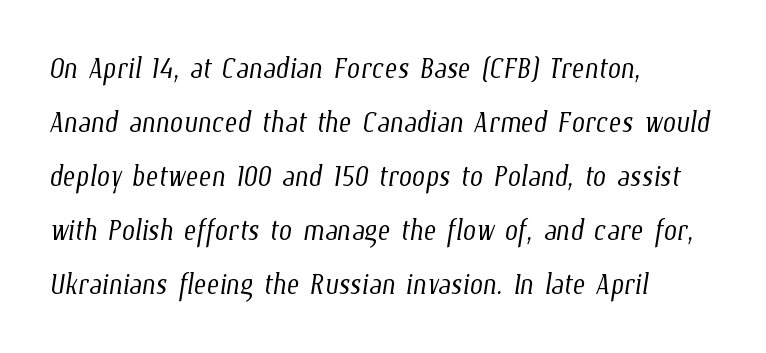
The image shows 38 px light, condensed type; set left-aligned, normal line spacing (1.42x), normal letter spacing, not underlined; low stroke contrast and a medium x-height.
